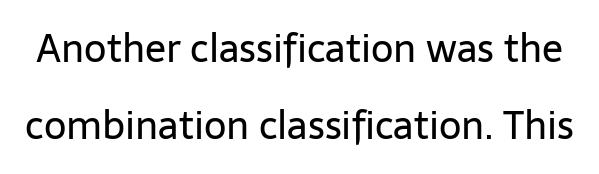
{"serif": "no", "italic": "no", "bold": "no", "weight": "regular", "width": "normal", "stroke_contrast": "low", "x_height": "medium", "monospaced": "no", "underline": "no", "line_spacing": "loose", "line_spacing_ratio": 1.98, "letter_spacing": "normal", "letter_spacing_em": 0.0, "glyph_px": 39}
